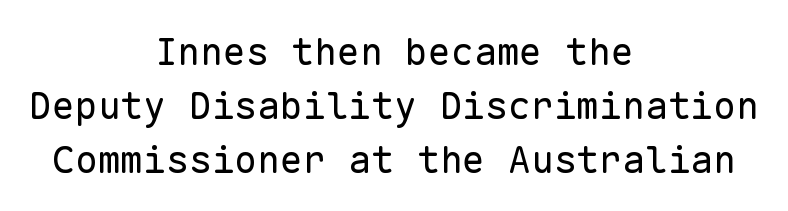
The image shows 38 px regular-weight sans-serif type, upright, monospaced; set centered, normal line spacing (1.42x), normal letter spacing, not underlined; low stroke contrast and a medium x-height.
